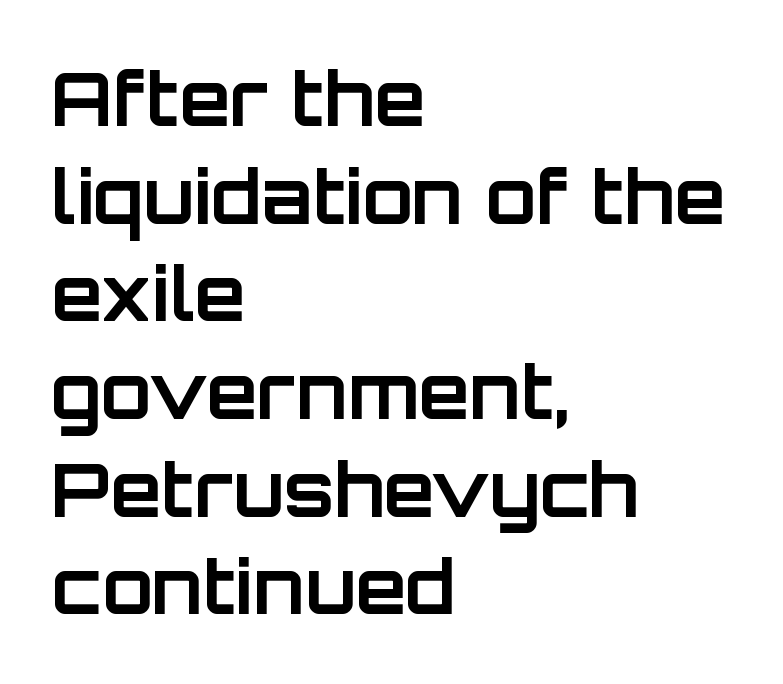
The sample has been set heavy, in full bold. Leading: standard. Do the characters align in a grid? No, the font is proportional. Anything drawn beneath the words? Only blank space. Words appear dense and cohesive because spacing is normal. Each line starts at the same left margin while the right side varies.
